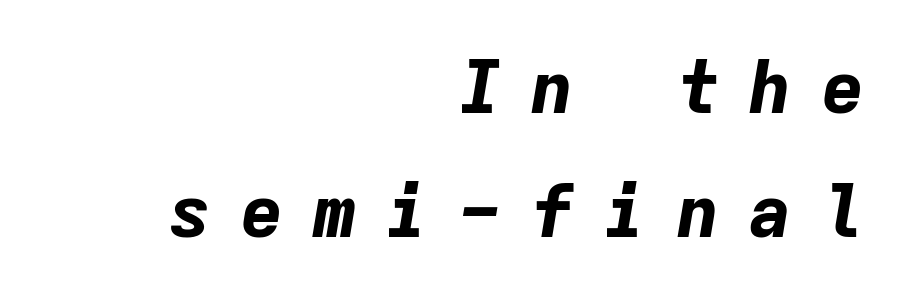
Q: Is the text bold? A: Yes.
Q: Is the text italic (slanted)? A: Yes, it leans right by about 9 degrees.
Q: Is the text underlined? A: No.
Q: How is the paragraph aligned? A: Right-aligned.
Q: Is the spacing between letters normal or unusually wide? A: Unusually wide.
Q: Is the spacing between lines tight, normal or loose? A: Normal.
Q: Width (condensed, normal, or wide)? A: Normal.
Q: Stroke contrast? A: Low.
Q: x-height? A: Medium.
Q: Monospaced? A: Yes.
